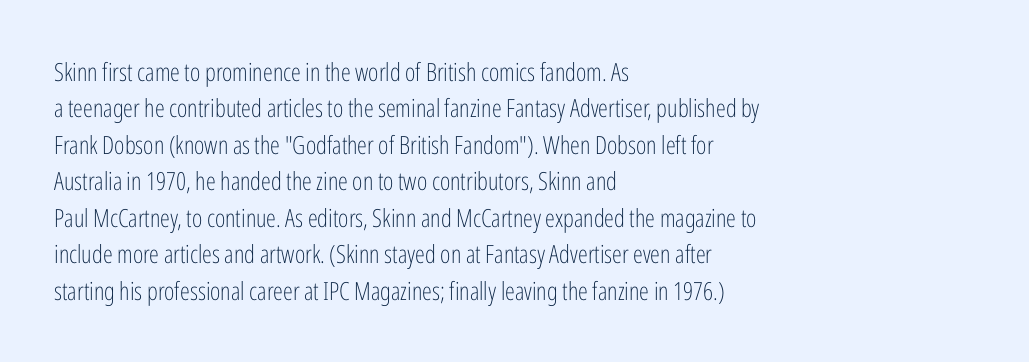
{"italic": "no", "bold": "no", "underline": "no", "align": "left", "line_spacing": "normal", "line_spacing_ratio": 1.46, "letter_spacing": "normal", "letter_spacing_em": 0.0, "glyph_px": 25}
